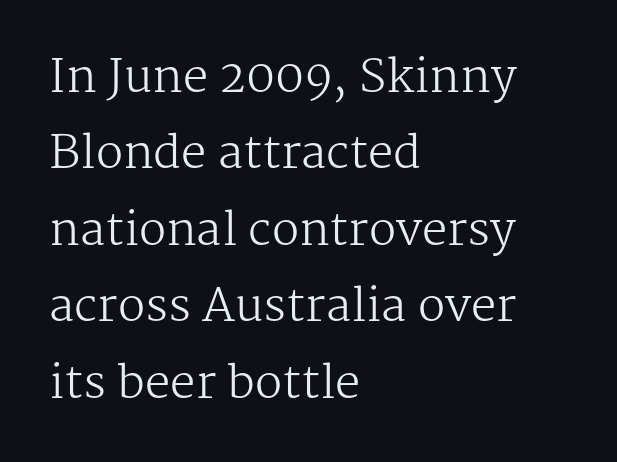
Q: Is the text bold? A: No.
Q: Is the text italic (slanted)? A: No, it is upright.
Q: Is the typeface a serif or a sans-serif typeface? A: Serif.
Q: Is the text underlined? A: No.
Q: How is the paragraph aligned? A: Left-aligned.
Q: Is the spacing between letters normal or unusually wide? A: Normal.
Q: Is the spacing between lines tight, normal or loose? A: Normal.
Q: Width (condensed, normal, or wide)? A: Normal.
Q: Stroke contrast? A: Medium.
Q: x-height? A: Medium.
Q: Monospaced? A: No.
